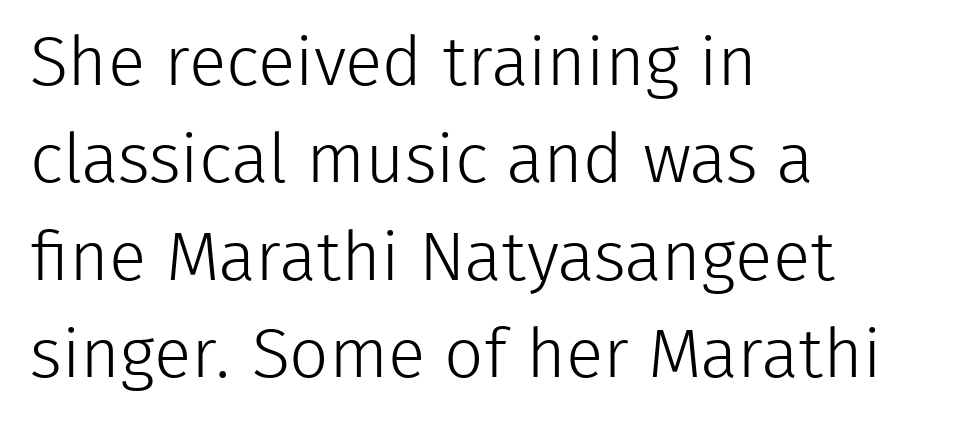
The image shows 69 px light sans-serif type, upright; set left-aligned, normal line spacing (1.41x), normal letter spacing, not underlined; low stroke contrast and a medium x-height.
